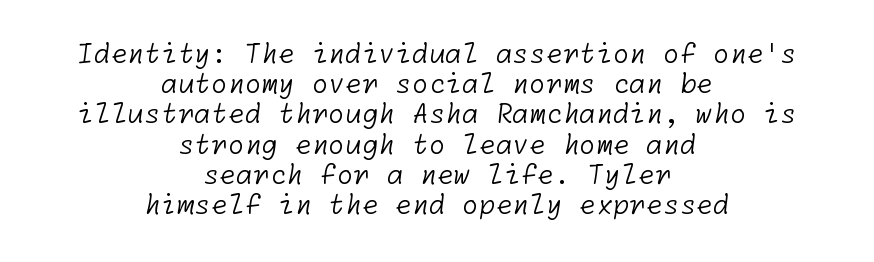
The image shows 27 px text type; set centered, tight line spacing (1.12x), normal letter spacing, not underlined.
